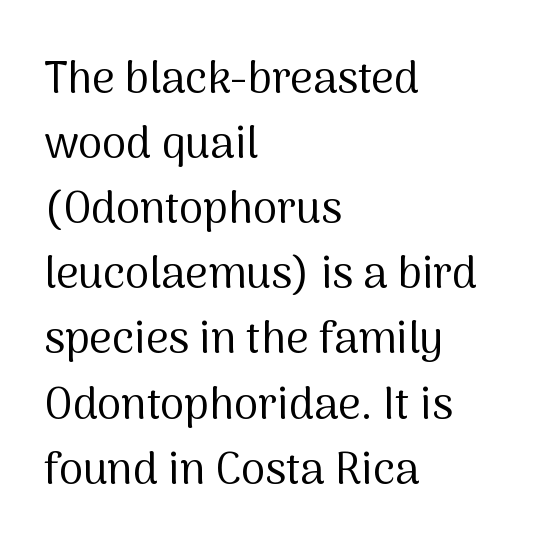
Think standard paragraph weight, or any step lighter than that. Character widths vary here, with narrow letters taking less room than wide ones. Glance below the letters and you will spot only blank space. These lines are set flush left with a ragged right edge.
